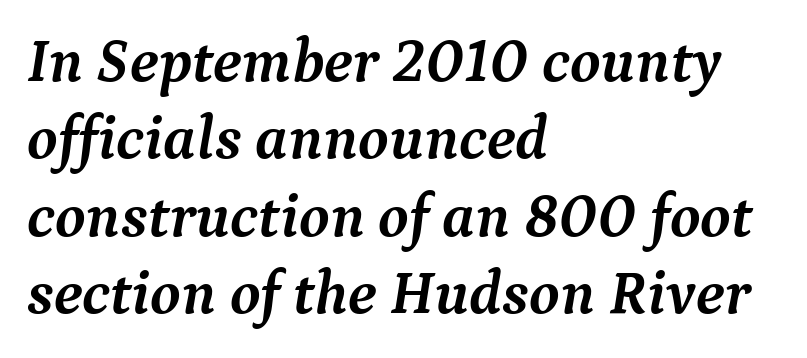
Q: Is the text bold? A: Yes.
Q: Is the text italic (slanted)? A: Yes, it leans right by about 9 degrees.
Q: Is the typeface a serif or a sans-serif typeface? A: Serif.
Q: Is the text underlined? A: No.
Q: How is the paragraph aligned? A: Left-aligned.
Q: Is the spacing between letters normal or unusually wide? A: Normal.
Q: Is the spacing between lines tight, normal or loose? A: Normal.
Q: Width (condensed, normal, or wide)? A: Normal.
Q: Stroke contrast? A: Medium.
Q: x-height? A: Medium.
Q: Monospaced? A: No.
